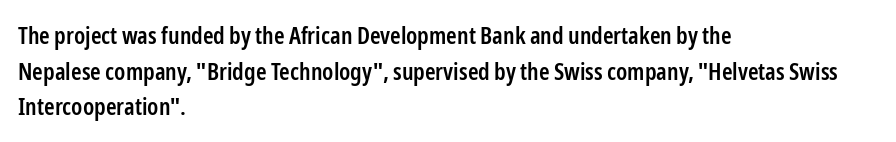
A semibold gives these letters moderate extra thickness, short of bold. Line spacing here is normal. Short note: letters normally spaced. Designer's note — italics off, roman on. A clean baseline with only descenders dipping below it. Line beginnings align vertically; line endings do not.
